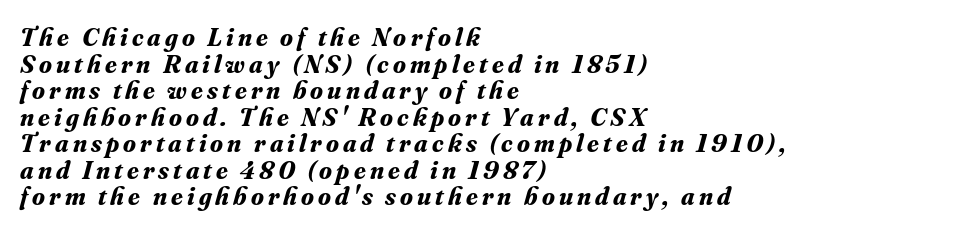
The image shows 26 px bold type, italic (leaning right); set left-aligned, tight line spacing (1.02x), not underlined.
